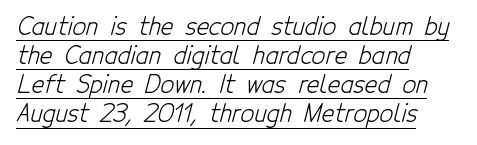
Underlined type. The text block is weighted toward the left margin, trailing off unevenly rightward. Stems and bowls with no extra thickness — not bold. In terms of letterspacing, this is plain default setting.
